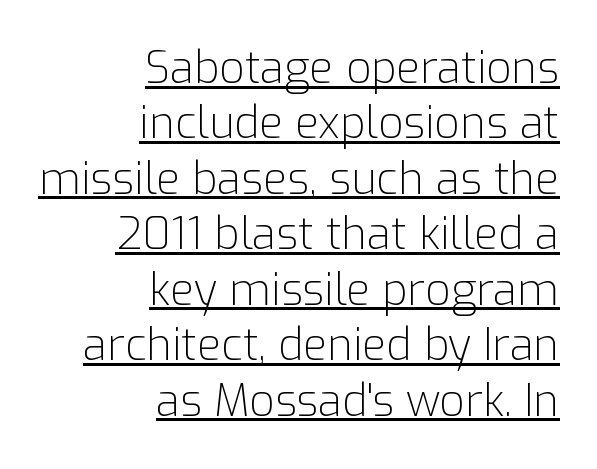
{"serif": "no", "italic": "no", "bold": "no", "weight": "light", "width": "normal", "stroke_contrast": "low", "x_height": "medium", "monospaced": "no", "underline": "yes", "align": "right", "line_spacing": "normal", "line_spacing_ratio": 1.26, "letter_spacing": "normal", "letter_spacing_em": 0.0, "glyph_px": 44}
